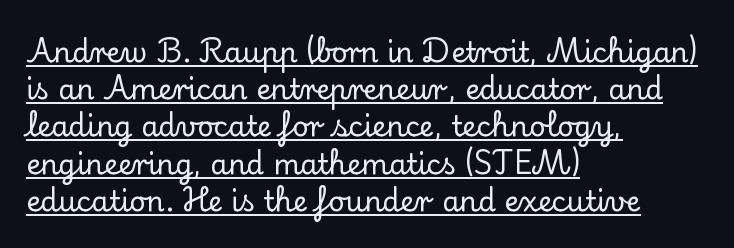
The image shows 28 px serif type, upright; set left-aligned, normal line spacing (1.33x), normal letter spacing, underlined; low stroke contrast and a small x-height.
